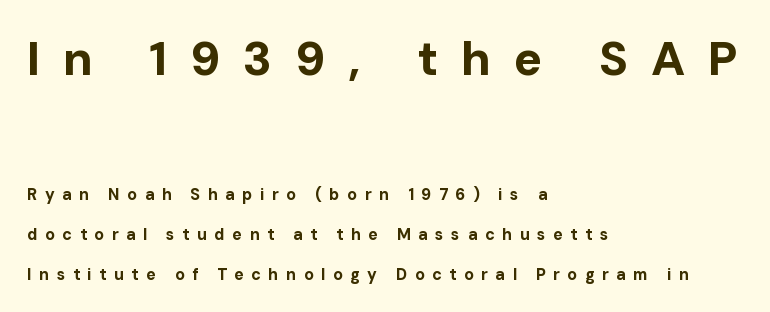
The image shows 48 px bold sans-serif type, upright; set left-aligned, loose line spacing (2.48x), unusually wide letter spacing (+0.47 em), not underlined; the first (top) block is 3.0x larger; low stroke contrast and a medium x-height.
